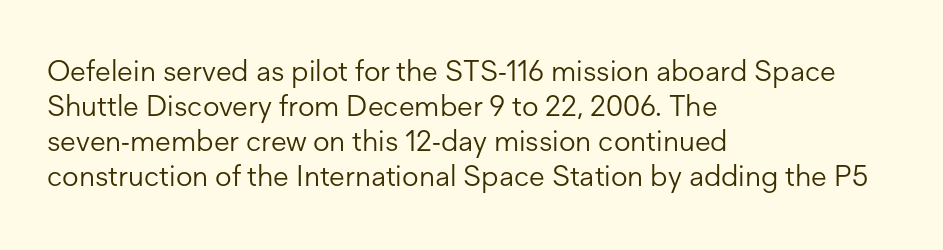
Only glyphs here, with clear space below each row. The typesetter chose a ragged-right arrangement here. This sample has the flowing, uneven cadence of proportional lettering. This sample uses plain, unmodified letter spacing.
